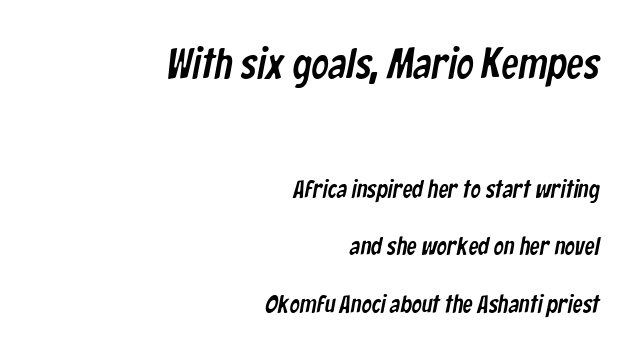
Q: Is the typeface a serif or a sans-serif typeface? A: Sans-serif.
Q: Is the text underlined? A: No.
Q: How is the paragraph aligned? A: Right-aligned.
Q: Is the spacing between letters normal or unusually wide? A: Normal.
Q: Is the spacing between lines tight, normal or loose? A: Loose.
Q: Which block of text is set in a larger size, the first (top) or the second (bottom)? A: The first (top) one.
Q: Width (condensed, normal, or wide)? A: Condensed.
Q: Stroke contrast? A: Low.
Q: x-height? A: Medium.
Q: Monospaced? A: No.
